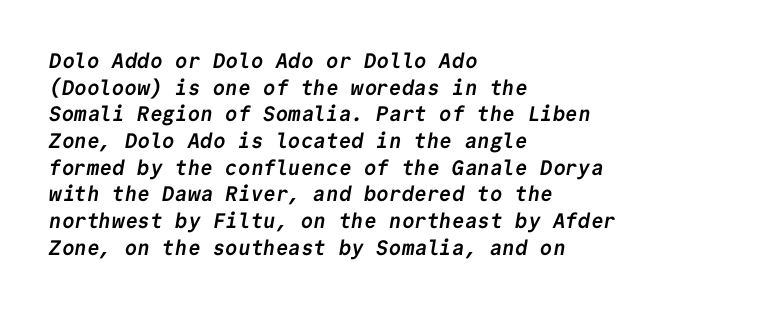
Unmarked baselines from the first word to the last. The setting favours the left margin, as ordinary paragraphs usually do. Regarding leading, the lines here are spaced in the standard way. Observe the ordinary spacing: letters are neighbours, not strangers. Heft: maximum for text — a bold.
